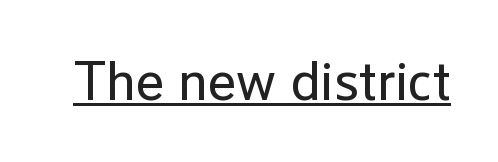
Q: Is the text bold? A: No.
Q: Is the text italic (slanted)? A: No, it is upright.
Q: Is the typeface a serif or a sans-serif typeface? A: Sans-serif.
Q: Is the text underlined? A: Yes.
Q: Is the spacing between letters normal or unusually wide? A: Normal.
Q: Width (condensed, normal, or wide)? A: Normal.
Q: Stroke contrast? A: Low.
Q: x-height? A: Medium.
Q: Monospaced? A: No.
